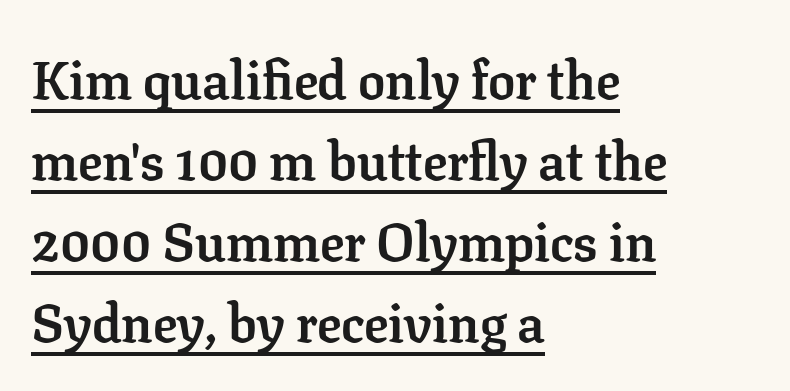
{"serif": "yes", "italic": "no", "bold": "yes", "weight": "semibold", "width": "normal", "stroke_contrast": "low", "x_height": "medium", "monospaced": "no", "underline": "yes", "align": "left", "line_spacing": "normal", "line_spacing_ratio": 1.5, "letter_spacing": "normal", "letter_spacing_em": 0.0, "glyph_px": 54}
